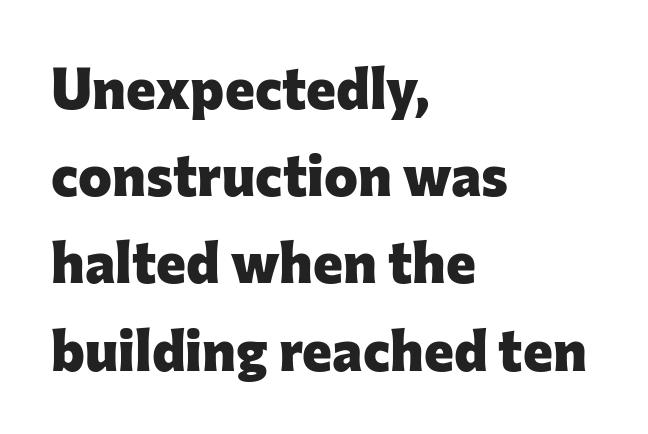
Do the characters align in a grid? No, the font is proportional. Between one letter and the next there's only the usual sliver of space. Pretty heavy lettering here — definitely bold. What kind of face is this? One without serifs — a sans. Anything drawn beneath the words? Only blank space.
